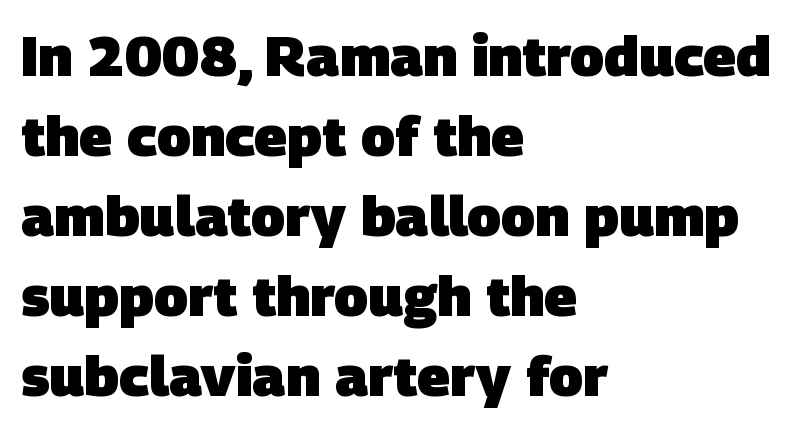
You can tell from the bare stems that sans-serif type was used. The rendering uses natural spacing where letterforms have individual widths. Typeset ragged right — the left edge is the straight one. A typesetter would call this leading conventional body-copy spacing. The tracking reads as untouched default to a designer's eye.
